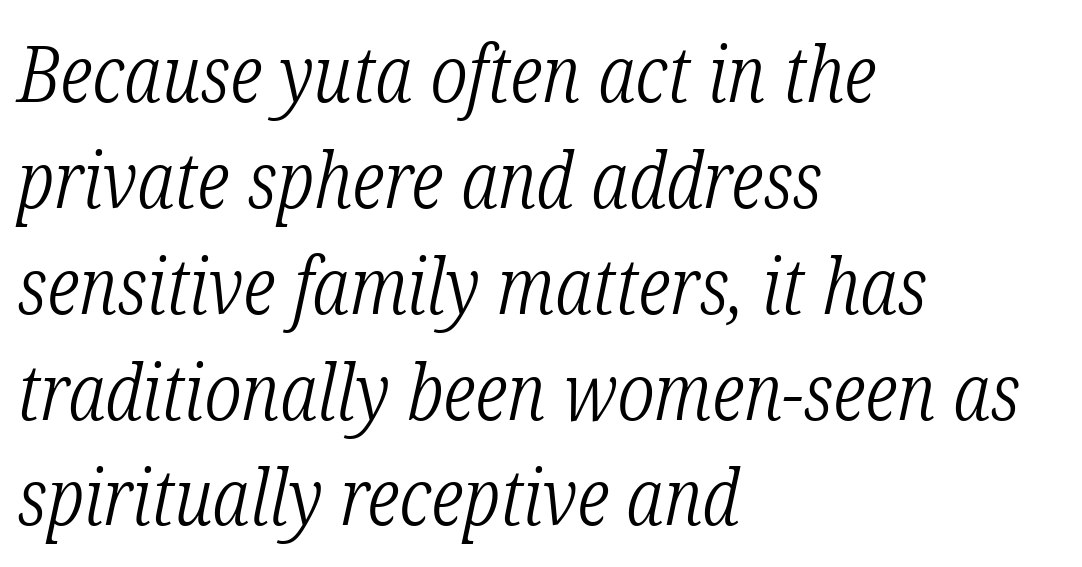
The image shows 79 px light, condensed serif type, italic (leaning right); set left-aligned, normal line spacing (1.34x), normal letter spacing, not underlined; low stroke contrast and a medium x-height.
